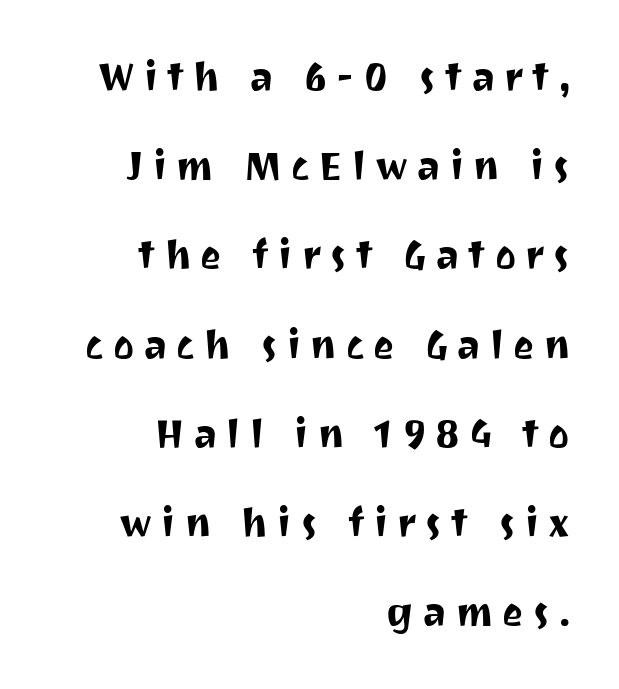
Q: Is the text italic (slanted)? A: No, it is upright.
Q: Is the typeface a serif or a sans-serif typeface? A: Sans-serif.
Q: Is the text underlined? A: No.
Q: How is the paragraph aligned? A: Right-aligned.
Q: Is the spacing between letters normal or unusually wide? A: Unusually wide.
Q: Is the spacing between lines tight, normal or loose? A: Loose.
Q: Width (condensed, normal, or wide)? A: Normal.
Q: Stroke contrast? A: Medium.
Q: x-height? A: Medium.
Q: Monospaced? A: No.
